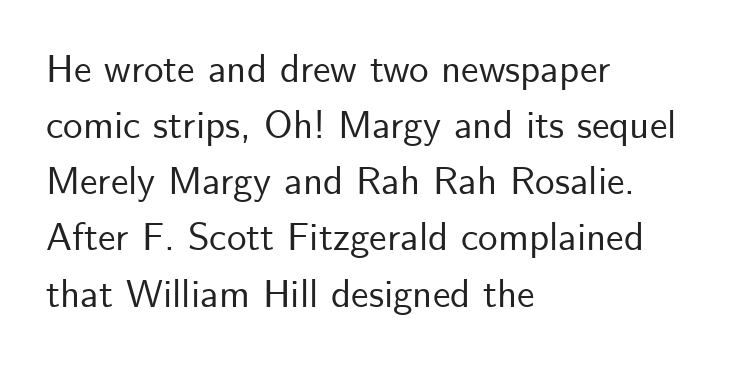
{"serif": "no", "italic": "no", "width": "normal", "stroke_contrast": "low", "x_height": "small", "monospaced": "no", "underline": "no", "align": "left", "line_spacing": "normal", "line_spacing_ratio": 1.44, "letter_spacing": "normal", "letter_spacing_em": 0.0, "glyph_px": 39}
